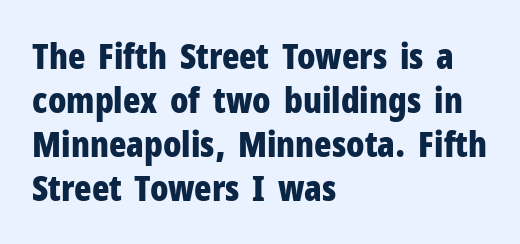
{"serif": "no", "italic": "no", "bold": "yes", "weight": "bold", "width": "condensed", "stroke_contrast": "low", "x_height": "medium", "monospaced": "no", "underline": "no", "align": "left", "line_spacing_ratio": 1.22, "letter_spacing": "normal", "letter_spacing_em": 0.0, "glyph_px": 36}
